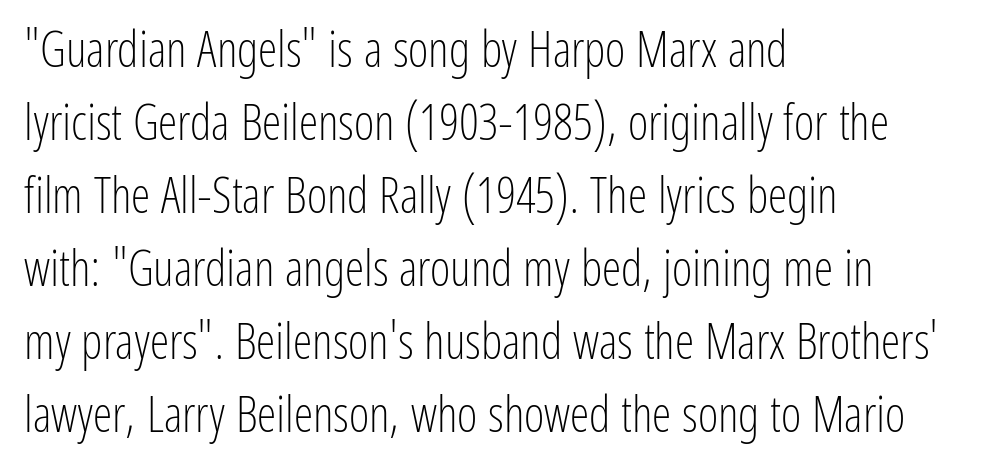
Q: Is the text bold? A: No.
Q: Is the text italic (slanted)? A: No, it is upright.
Q: Is the typeface a serif or a sans-serif typeface? A: Sans-serif.
Q: Is the text underlined? A: No.
Q: How is the paragraph aligned? A: Left-aligned.
Q: Is the spacing between letters normal or unusually wide? A: Normal.
Q: Is the spacing between lines tight, normal or loose? A: Normal.
Q: Width (condensed, normal, or wide)? A: Condensed.
Q: Stroke contrast? A: Low.
Q: x-height? A: Medium.
Q: Monospaced? A: No.
